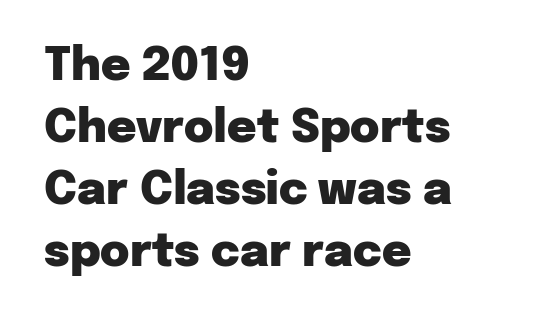
A typesetter would call this leading conventional body-copy spacing. Clear beneath every line of the passage. Is the type bold? Yes — the strokes are clearly thick and heavy. This sample uses a sans-serif face. The letters sit at their default tracking, neither squeezed nor spread.
